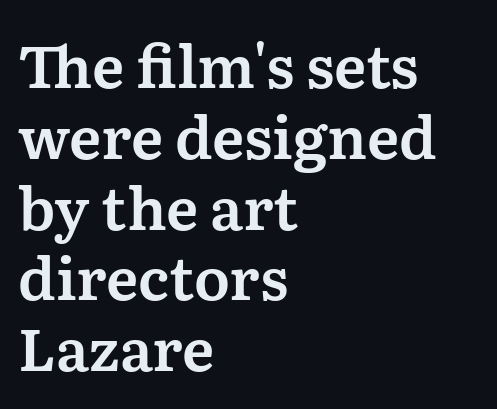
The image shows 59 px serif type, upright; set left-aligned, line spacing 1.2x, normal letter spacing, not underlined; medium stroke contrast and a medium x-height.
